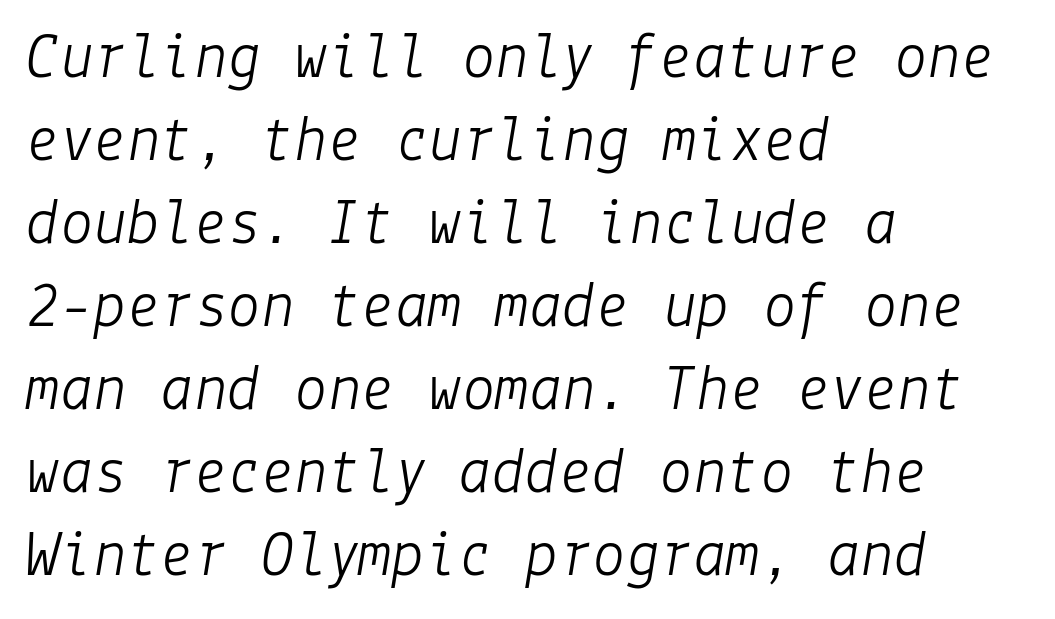
Think standard paragraph weight, or any step lighter than that. Glance below the letters and you will spot only blank space. Tall strokes in this sample are angled rather than plumb. Observe the ordinary spacing: letters are neighbours, not strangers.
